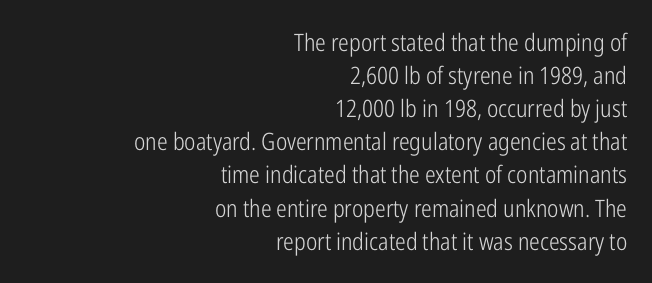
Q: Is the text bold? A: No.
Q: Is the text italic (slanted)? A: No, it is upright.
Q: Is the text underlined? A: No.
Q: How is the paragraph aligned? A: Right-aligned.
Q: Is the spacing between letters normal or unusually wide? A: Normal.
Q: Is the spacing between lines tight, normal or loose? A: Normal.
